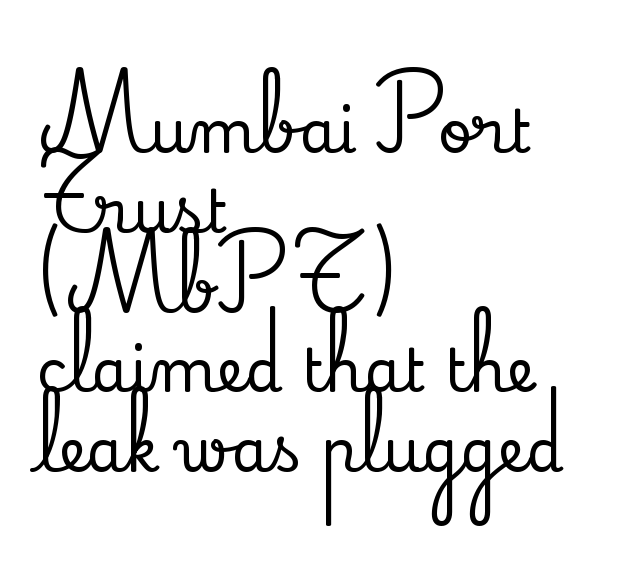
{"serif": "yes", "italic": "no", "width": "normal", "stroke_contrast": "low", "x_height": "small", "monospaced": "no", "underline": "no", "align": "left", "line_spacing": "normal", "line_spacing_ratio": 1.33, "letter_spacing": "normal", "letter_spacing_em": 0.0, "glyph_px": 60}
